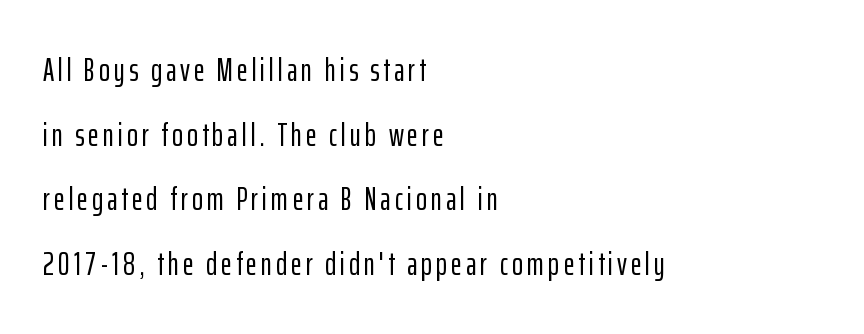
Varying glyph widths throughout — classic text-font behaviour. A student would call this left alignment; a typographer would say flush left, rag right. The glyphs are unaccompanied by any horizontal stroke below them. The text was rendered using a sans face with plain stroke endings. The letters stand straight up with perfectly vertical stems. The lines are spread far apart with generous leading.
